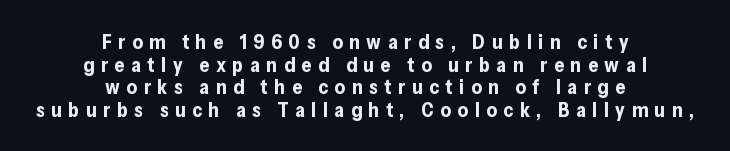
Q: Is the text bold? A: Yes.
Q: Is the text italic (slanted)? A: No, it is upright.
Q: Is the text underlined? A: No.
Q: How is the paragraph aligned? A: Centered.
Q: Is the spacing between letters normal or unusually wide? A: Unusually wide.
Q: Is the spacing between lines tight, normal or loose? A: Tight.
